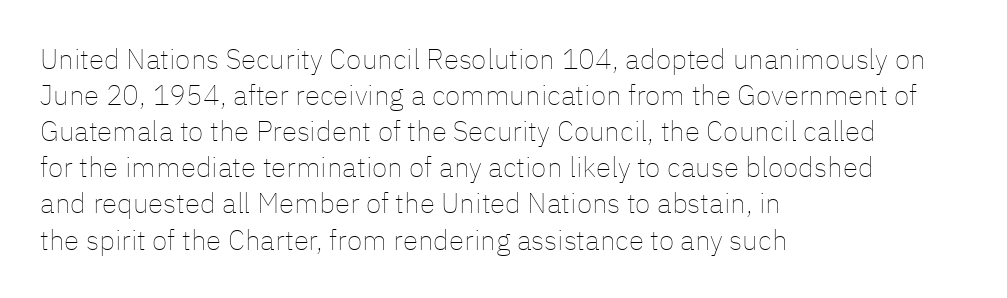
Q: Is the text bold? A: No.
Q: Is the text italic (slanted)? A: No, it is upright.
Q: Is the text underlined? A: No.
Q: How is the paragraph aligned? A: Left-aligned.
Q: Is the spacing between letters normal or unusually wide? A: Normal.
Q: Is the spacing between lines tight, normal or loose? A: Normal.
Q: Width (condensed, normal, or wide)? A: Normal.
Q: Stroke contrast? A: Low.
Q: x-height? A: Medium.
Q: Monospaced? A: No.
